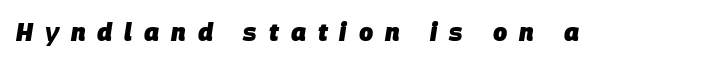
Q: Is the text bold? A: Yes.
Q: Is the text italic (slanted)? A: Yes, it leans right by about 9 degrees.
Q: Is the text underlined? A: No.
Q: Is the spacing between letters normal or unusually wide? A: Unusually wide.
